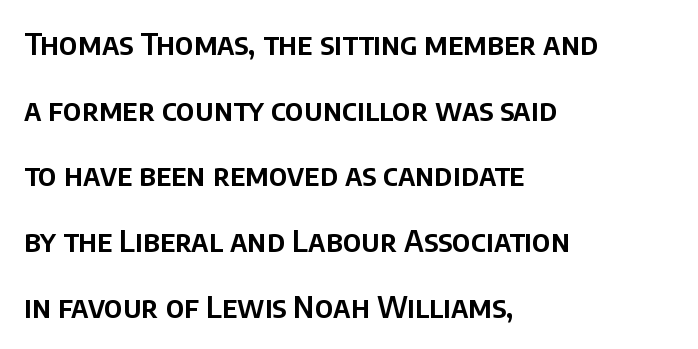
The font's upright variant was chosen for this text. If you measured baseline to baseline, you'd find a long distance. A clean baseline with only descenders dipping below it. No feet cap the strokes, marking this as sans-serif type. Layout note: lines flush left. Honestly, the letter spacing is just normal — you wouldn't notice it.
